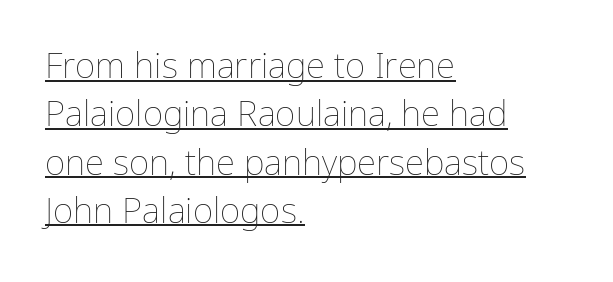
The image shows 35 px thin type, upright; set left-aligned, normal line spacing (1.38x), normal letter spacing, underlined; low stroke contrast and a medium x-height.
